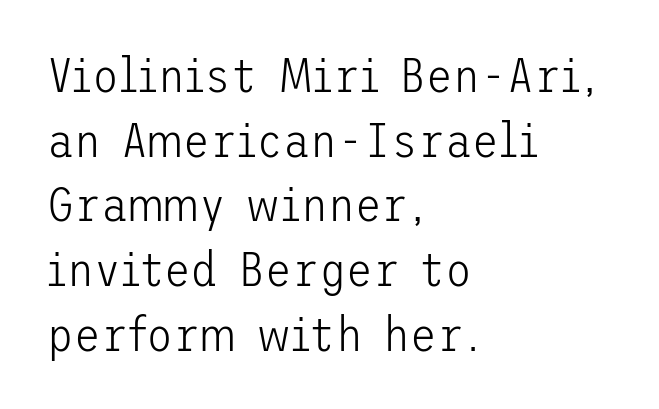
A sans-serif font was chosen for this passage. Posture: upright roman. Each stroke keeps to a modest, everyday thickness or less. Observe the ordinary spacing: letters are neighbours, not strangers.
